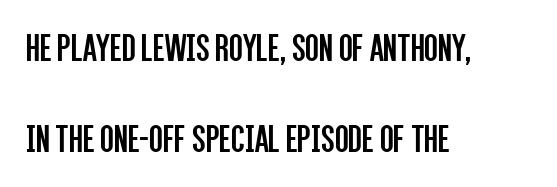
Q: Is the text bold? A: No.
Q: Is the text italic (slanted)? A: No, it is upright.
Q: Is the typeface a serif or a sans-serif typeface? A: Sans-serif.
Q: Is the text underlined? A: No.
Q: How is the paragraph aligned? A: Left-aligned.
Q: Is the spacing between letters normal or unusually wide? A: Normal.
Q: Is the spacing between lines tight, normal or loose? A: Loose.
Q: Width (condensed, normal, or wide)? A: Condensed.
Q: Stroke contrast? A: Low.
Q: x-height? A: Large.
Q: Monospaced? A: No.
